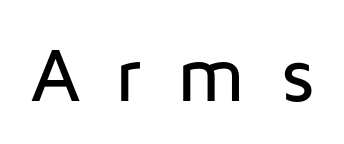
This rendering features lettering with no underline. Posture: vertical. Does the type have serifs? No, each stem ends abruptly. Observe the wide spacing: letters keep a clear distance from each other.
